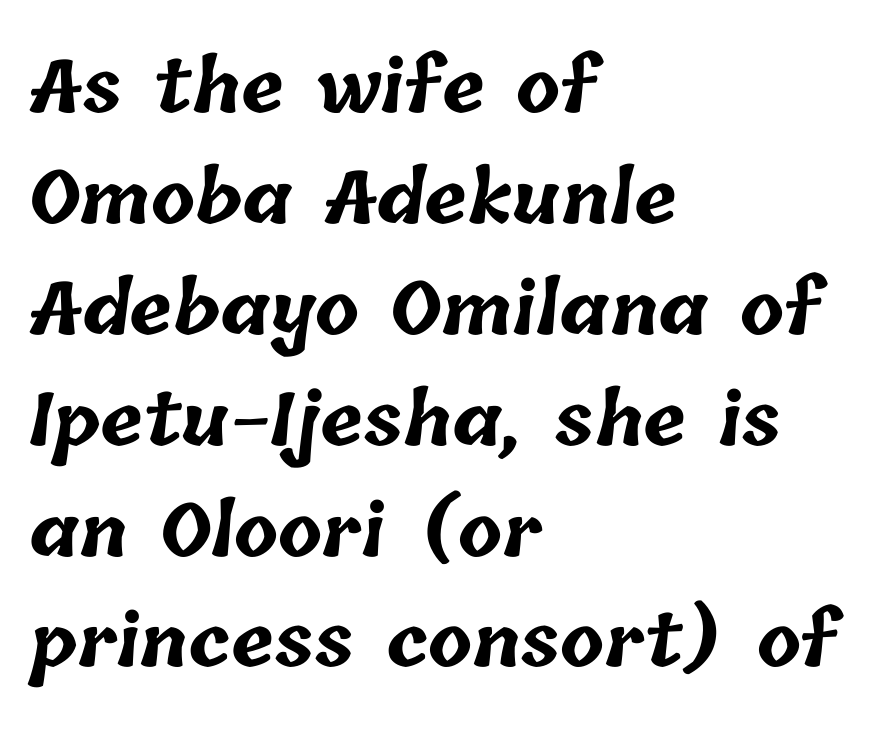
A bare baseline throughout the passage. Strokes here are thick enough to call this a true bold. The ragged edge is on the right, which tells us the setting is flush left. Is there much room between lines? A standard amount, neither cramped nor airy. Note the varied advance widths — an 'i' is clearly narrower than an 'm'. No extra tracking has been applied to these lines.
